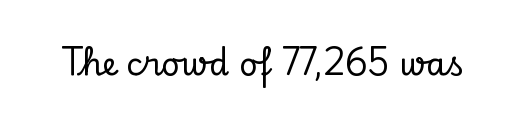
The image shows 32 px text type, upright; set normal letter spacing, not underlined; low stroke contrast and a small x-height.
